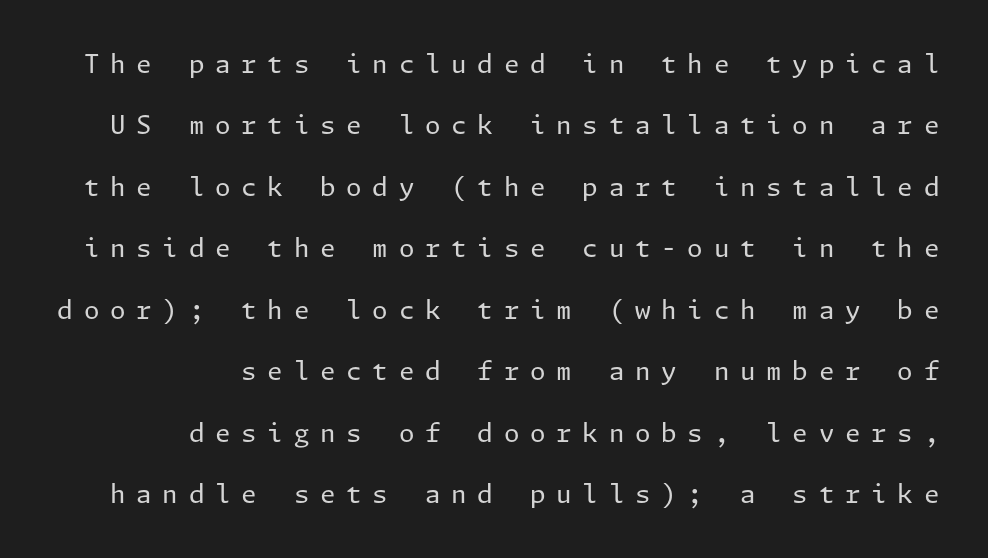
Q: Is the text bold? A: No.
Q: Is the text italic (slanted)? A: No, it is upright.
Q: Is the text underlined? A: No.
Q: How is the paragraph aligned? A: Right-aligned.
Q: Is the spacing between letters normal or unusually wide? A: Unusually wide.
Q: Is the spacing between lines tight, normal or loose? A: Loose.
